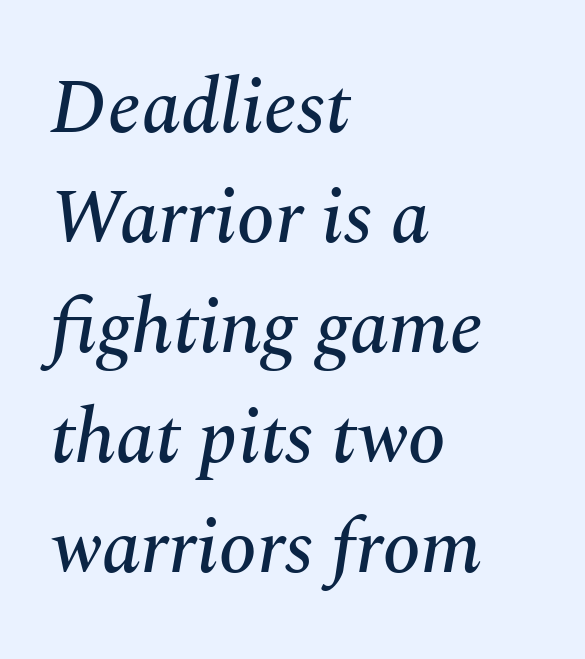
Q: Is the text italic (slanted)? A: Yes, it leans right by about 10 degrees.
Q: Is the typeface a serif or a sans-serif typeface? A: Serif.
Q: Is the text underlined? A: No.
Q: How is the paragraph aligned? A: Left-aligned.
Q: Is the spacing between letters normal or unusually wide? A: Normal.
Q: Is the spacing between lines tight, normal or loose? A: Normal.
Q: Width (condensed, normal, or wide)? A: Normal.
Q: Stroke contrast? A: Medium.
Q: x-height? A: Medium.
Q: Monospaced? A: No.
